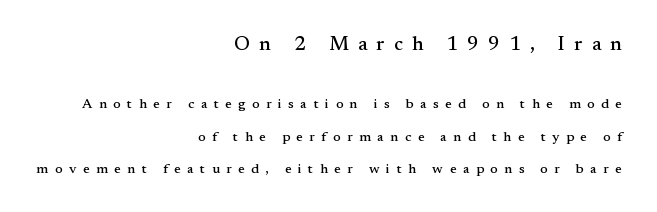
This layout puts the oversized block above and the modest block below. Any mark beneath the type? The region is blank. Where is the straight margin? On the right. Posture: vertical. Tracking value appears strongly positive — letters spread wide.
